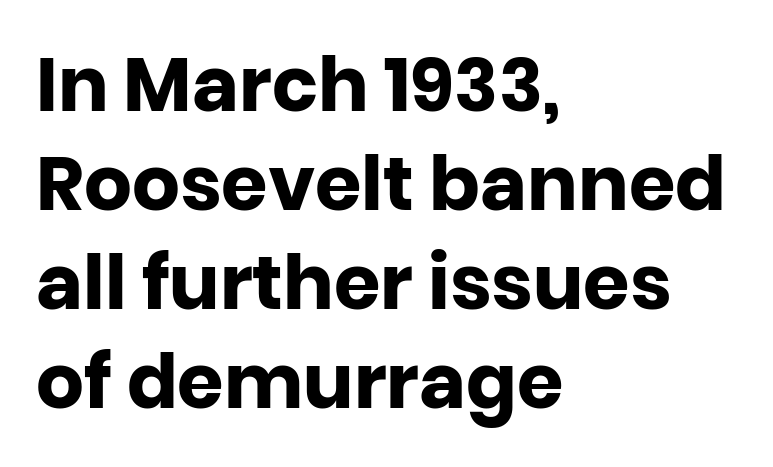
The image shows 75 px heavy sans-serif type, upright; set left-aligned, normal line spacing (1.32x), normal letter spacing, not underlined; low stroke contrast and a large x-height.
